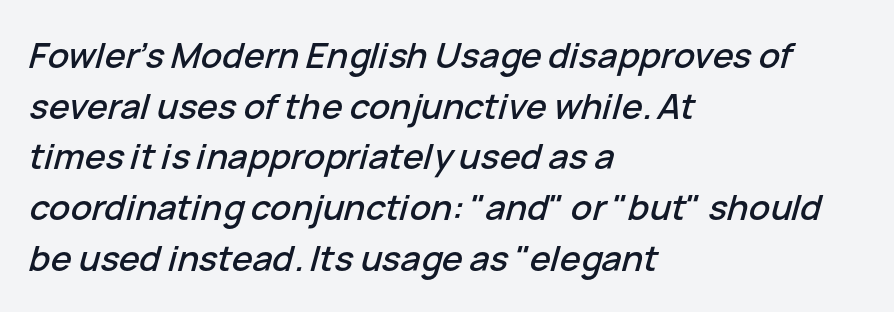
{"italic": "yes", "lean": "right", "slant_degrees": 15, "width": "normal", "stroke_contrast": "low", "x_height": "medium", "monospaced": "no", "underline": "no", "align": "left", "line_spacing": "normal", "line_spacing_ratio": 1.45, "letter_spacing": "normal", "letter_spacing_em": 0.0, "glyph_px": 35}
